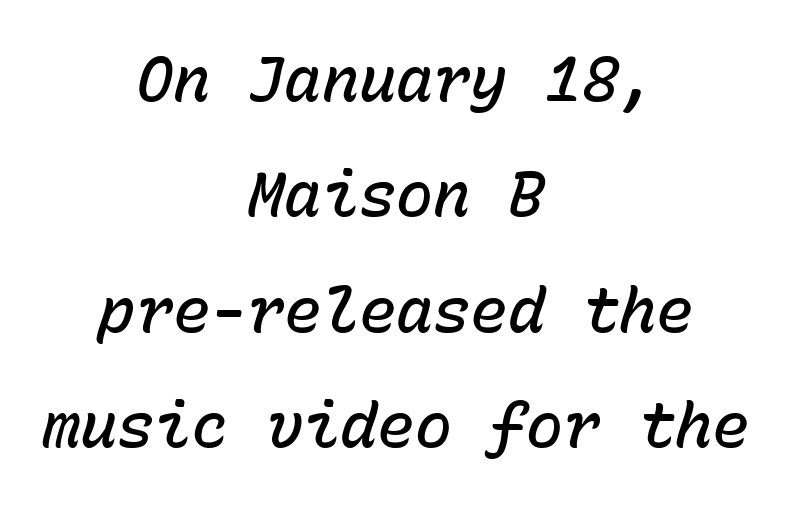
Typesetter's note: demi weight, one step under bold. Words float on clear page, feet unadorned. Observe the ordinary spacing: letters are neighbours, not strangers. Think of a typewriter: that constant character pitch is what you see here.
